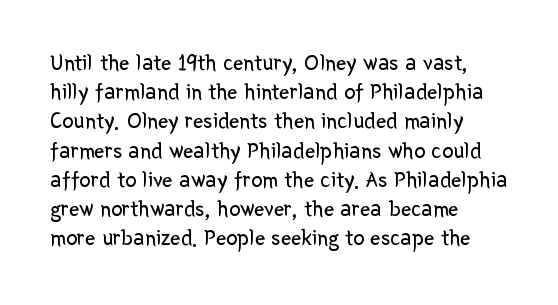
Q: Is the text bold? A: No.
Q: Is the text italic (slanted)? A: No, it is upright.
Q: Is the text underlined? A: No.
Q: How is the paragraph aligned? A: Left-aligned.
Q: Is the spacing between letters normal or unusually wide? A: Normal.
Q: Is the spacing between lines tight, normal or loose? A: Normal.
